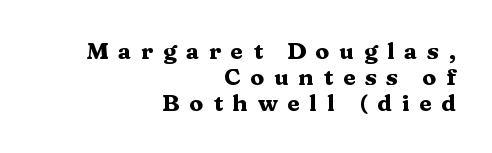
The zone under the glyphs is completely vacant. Does the copy run flush right? Yes — the right margin is perfectly even. The letters stand upright; this is a roman face. Very little white space separates one row of letters from the next. A full-strength bold gives these letters their thick strokes.
